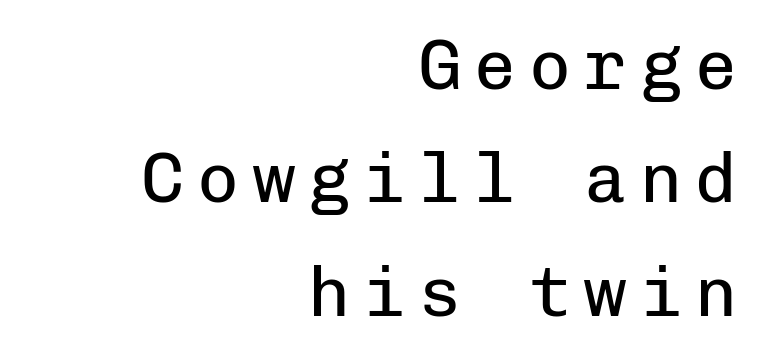
{"serif": "no", "italic": "no", "bold": "no", "weight": "regular", "width": "normal", "stroke_contrast": "low", "x_height": "medium", "monospaced": "yes", "underline": "no", "align": "right", "line_spacing": "normal", "line_spacing_ratio": 1.62, "glyph_px": 70}
